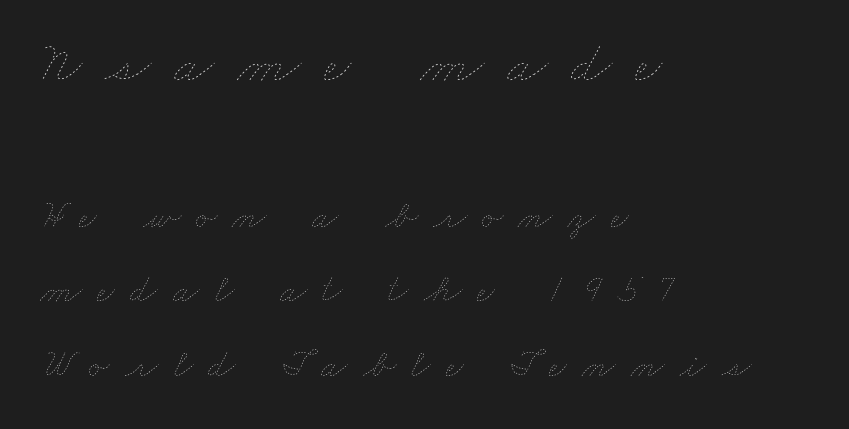
Q: Is the text bold? A: No.
Q: Is the text underlined? A: No.
Q: How is the paragraph aligned? A: Left-aligned.
Q: Is the spacing between letters normal or unusually wide? A: Unusually wide.
Q: Is the spacing between lines tight, normal or loose? A: Loose.
Q: Which block of text is set in a larger size, the first (top) or the second (bottom)? A: The first (top) one.
Q: Width (condensed, normal, or wide)? A: Wide.
Q: Stroke contrast? A: Low.
Q: x-height? A: Small.
Q: Monospaced? A: No.
